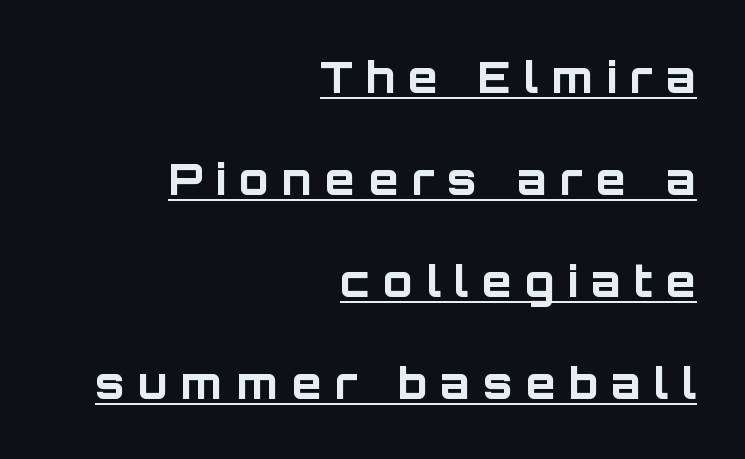
On the weight axis this lands at bold, roughly 700. Upright lettering throughout. This rendering employs a face without finishing strokes, i.e., a sans-serif. Underlined type. Proportional: the letters do not fall into vertical columns.
